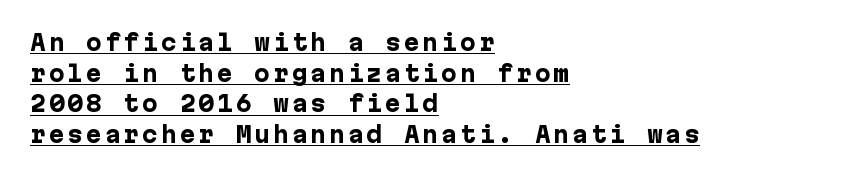
Q: Is the text bold? A: Yes.
Q: Is the text italic (slanted)? A: No, it is upright.
Q: Is the text underlined? A: Yes.
Q: How is the paragraph aligned? A: Left-aligned.
Q: Is the spacing between lines tight, normal or loose? A: Normal.
